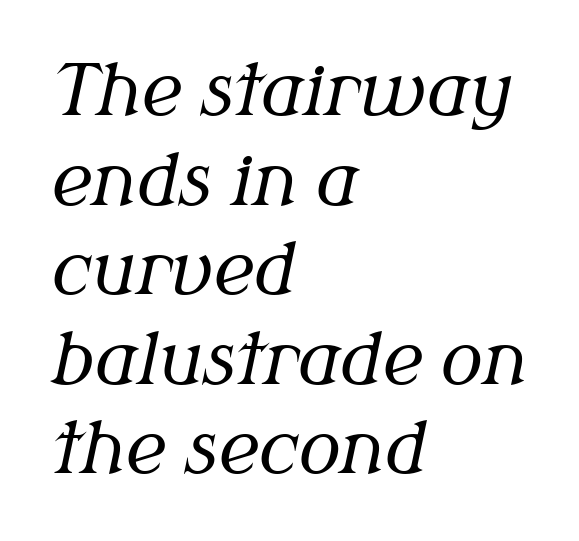
Compared with typical paragraphs, the rows here are spaced about the same. The glyphs look as if they've been sheared to an angle. This rendering uses left alignment, leaving the right contour irregular. The type is set solid horizontally, with unmodified tracking. Proportional: the letters do not fall into vertical columns. In terms of letterform style, serifs are clearly present.
